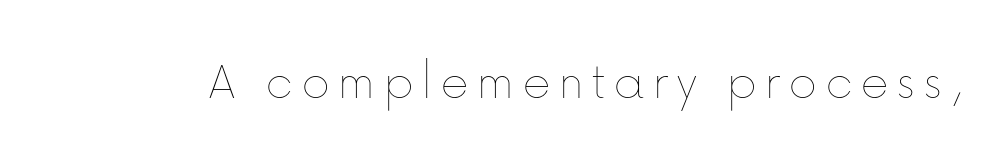
Just letters on the line, the space beneath them empty. Italic: no, the glyphs are upright roman. Character widths vary here, with narrow letters taking less room than wide ones. Letters have the restrained weight of plain body copy at most.
